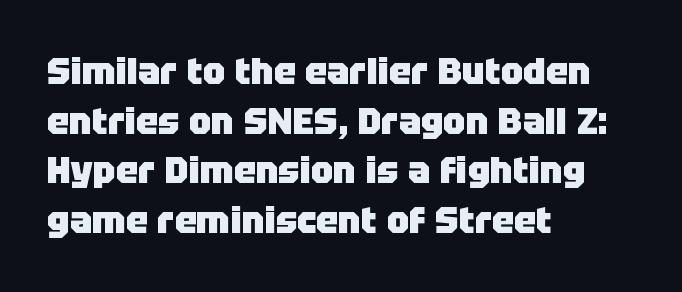
Q: Is the text bold? A: Yes.
Q: Is the text italic (slanted)? A: No, it is upright.
Q: Is the typeface a serif or a sans-serif typeface? A: Sans-serif.
Q: Is the text underlined? A: No.
Q: How is the paragraph aligned? A: Left-aligned.
Q: Is the spacing between letters normal or unusually wide? A: Normal.
Q: Is the spacing between lines tight, normal or loose? A: Normal.
Q: Width (condensed, normal, or wide)? A: Normal.
Q: Stroke contrast? A: Low.
Q: x-height? A: Large.
Q: Monospaced? A: No.
